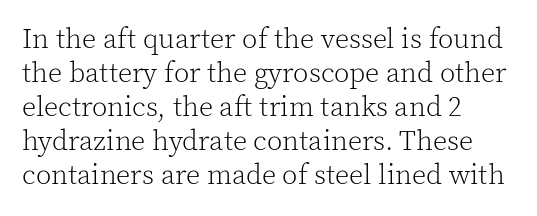
Layout note: lines flush left. The passage shown is not bold in any degree. Type style note: has serifs. Tall strokes in this sample are plumb rather than angled. The passage shown is not underscored anywhere.
